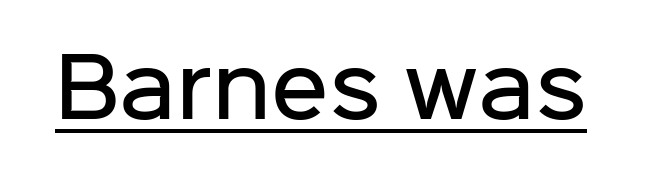
{"serif": "no", "italic": "no", "bold": "semi", "weight": "semibold", "width": "normal", "stroke_contrast": "low", "x_height": "medium", "monospaced": "no", "underline": "yes", "letter_spacing": "normal", "letter_spacing_em": 0.0, "glyph_px": 79}
